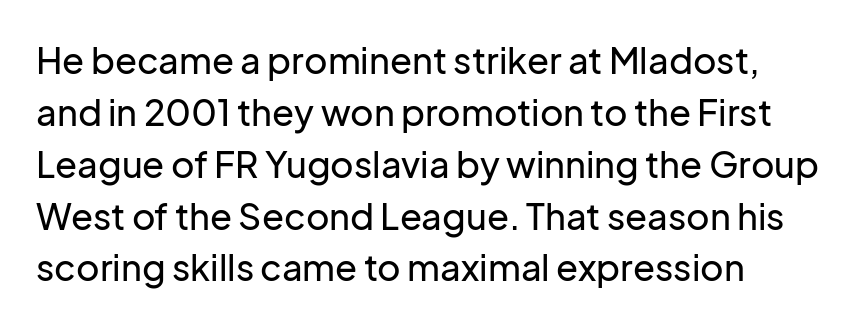
Q: Is the text italic (slanted)? A: No, it is upright.
Q: Is the typeface a serif or a sans-serif typeface? A: Sans-serif.
Q: Is the text underlined? A: No.
Q: How is the paragraph aligned? A: Left-aligned.
Q: Is the spacing between letters normal or unusually wide? A: Normal.
Q: Is the spacing between lines tight, normal or loose? A: Normal.
Q: Width (condensed, normal, or wide)? A: Normal.
Q: Stroke contrast? A: Low.
Q: x-height? A: Medium.
Q: Monospaced? A: No.
